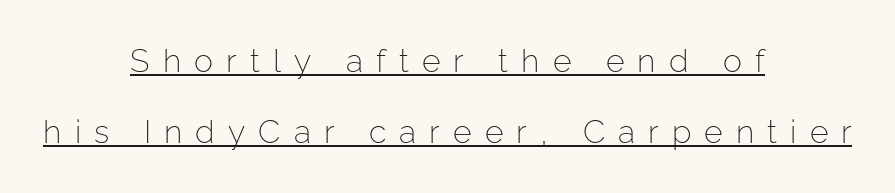
{"serif": "no", "italic": "no", "bold": "no", "weight": "light", "width": "normal", "stroke_contrast": "low", "x_height": "medium", "monospaced": "no", "underline": "yes", "align": "center", "line_spacing": "loose", "line_spacing_ratio": 2.22, "letter_spacing": "wide", "letter_spacing_em": 0.41, "glyph_px": 32}
